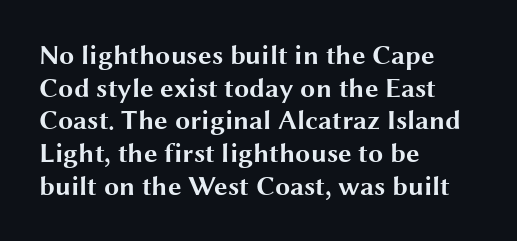
The glyphs are unaccompanied by any horizontal stroke below them. The passage shown is emphatically bold. The lettering holds an erect, upright posture throughout. Here the glyphs are tracked normally, forming tight word shapes.
